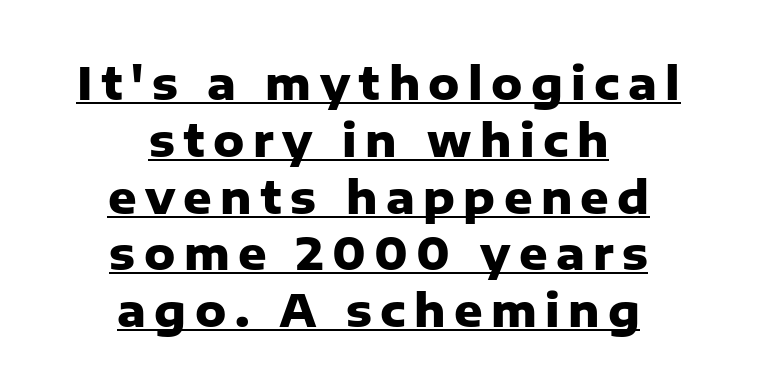
Q: Is the text bold? A: Yes.
Q: Is the text italic (slanted)? A: No, it is upright.
Q: Is the typeface a serif or a sans-serif typeface? A: Sans-serif.
Q: Is the text underlined? A: Yes.
Q: How is the paragraph aligned? A: Centered.
Q: Is the spacing between lines tight, normal or loose? A: Normal.
Q: Width (condensed, normal, or wide)? A: Normal.
Q: Stroke contrast? A: Low.
Q: x-height? A: Medium.
Q: Monospaced? A: No.
